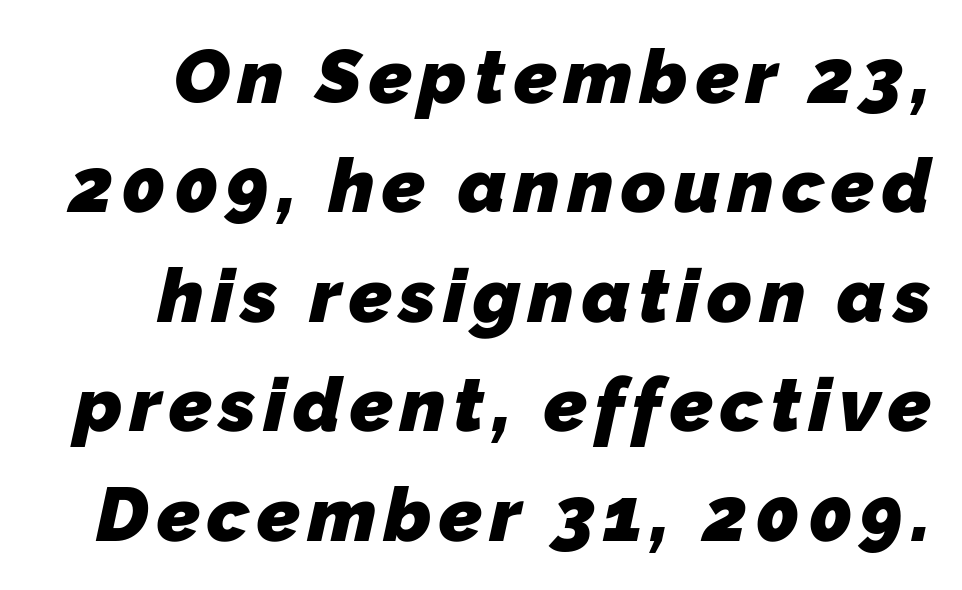
{"serif": "no", "bold": "yes", "weight": "heavy", "width": "normal", "stroke_contrast": "low", "x_height": "medium", "monospaced": "no", "underline": "no", "line_spacing": "normal", "line_spacing_ratio": 1.44, "glyph_px": 76}
